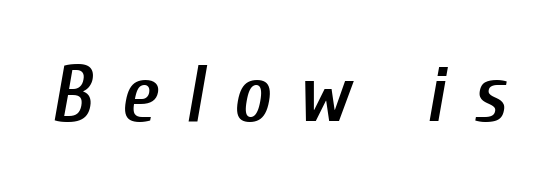
Q: Is the text bold? A: Semi-bold.
Q: Is the text italic (slanted)? A: Yes, it leans right by about 10 degrees.
Q: Is the text underlined? A: No.
Q: Is the spacing between letters normal or unusually wide? A: Unusually wide.
Q: Width (condensed, normal, or wide)? A: Condensed.
Q: Stroke contrast? A: Low.
Q: x-height? A: Medium.
Q: Monospaced? A: No.
